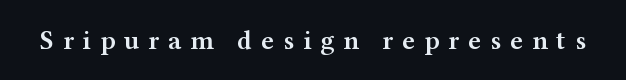
{"italic": "no", "bold": "semi", "underline": "no", "letter_spacing": "wide", "letter_spacing_em": 0.33, "glyph_px": 27}
